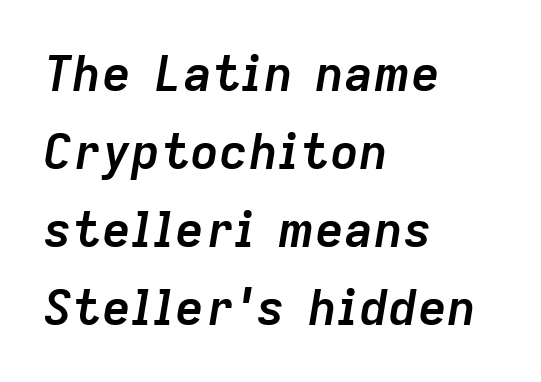
Q: Is the text bold? A: Yes.
Q: Is the text italic (slanted)? A: Yes, it leans right by about 9 degrees.
Q: Is the text underlined? A: No.
Q: How is the paragraph aligned? A: Left-aligned.
Q: Is the spacing between letters normal or unusually wide? A: Normal.
Q: Is the spacing between lines tight, normal or loose? A: Normal.
Q: Width (condensed, normal, or wide)? A: Normal.
Q: Stroke contrast? A: Low.
Q: x-height? A: Medium.
Q: Monospaced? A: No.
